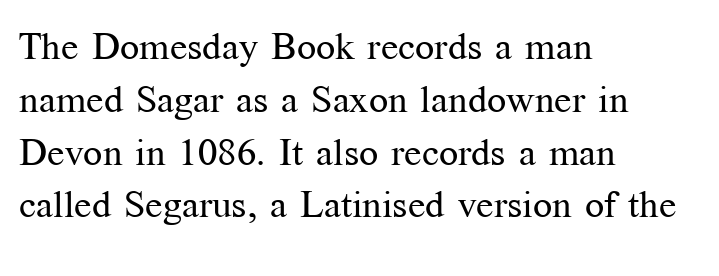
The image shows 38 px regular-weight serif type, upright; set left-aligned, normal line spacing (1.39x), normal letter spacing, not underlined; medium stroke contrast and a medium x-height.
